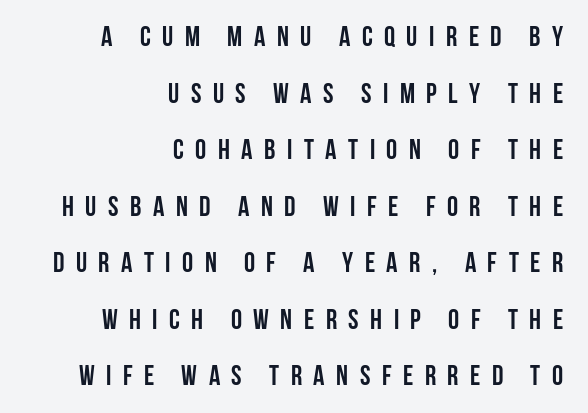
Tall strokes in this sample are plumb rather than angled. Students, this is bold: see how much ink each stroke carries. Note: no serifs on the glyphs. Horizontal bands of white between lines are thick stripes.
